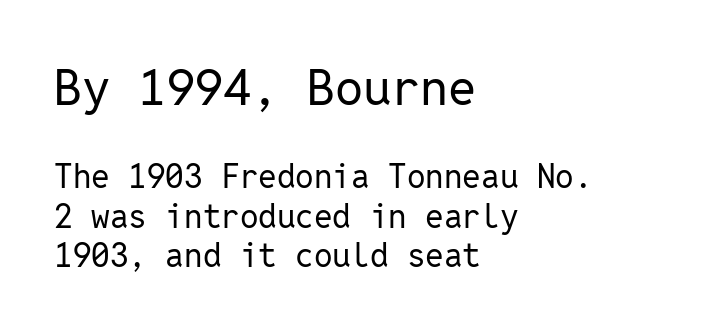
Q: Is the text bold? A: No.
Q: Is the text italic (slanted)? A: No, it is upright.
Q: Is the typeface a serif or a sans-serif typeface? A: Sans-serif.
Q: Is the text underlined? A: No.
Q: How is the paragraph aligned? A: Left-aligned.
Q: Is the spacing between letters normal or unusually wide? A: Normal.
Q: Which block of text is set in a larger size, the first (top) or the second (bottom)? A: The first (top) one.
Q: Width (condensed, normal, or wide)? A: Normal.
Q: Stroke contrast? A: Low.
Q: x-height? A: Medium.
Q: Monospaced? A: Yes.
